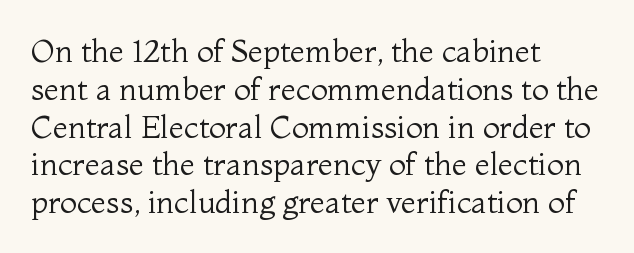
Do the letters lean? They stand straight. Stroke mass is kept to a normal reading level or below. No extra tracking has been applied to these lines. Every row of glyphs begins at an identical x-position on the left. Each letter's strokes conclude with small projecting serifs. Proportional: the letters do not fall into vertical columns.
